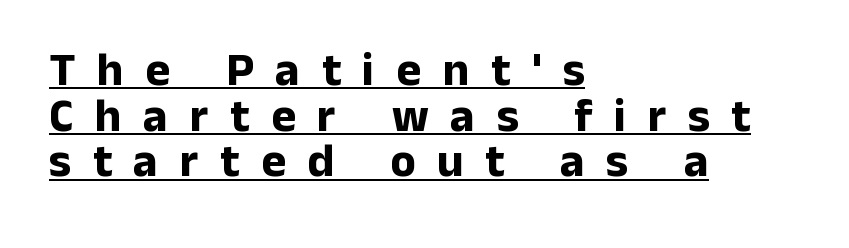
Q: Is the text bold? A: Yes.
Q: Is the text italic (slanted)? A: No, it is upright.
Q: Is the typeface a serif or a sans-serif typeface? A: Sans-serif.
Q: Is the text underlined? A: Yes.
Q: How is the paragraph aligned? A: Left-aligned.
Q: Is the spacing between letters normal or unusually wide? A: Unusually wide.
Q: Is the spacing between lines tight, normal or loose? A: Tight.
Q: Width (condensed, normal, or wide)? A: Normal.
Q: Stroke contrast? A: Low.
Q: x-height? A: Medium.
Q: Monospaced? A: No.
